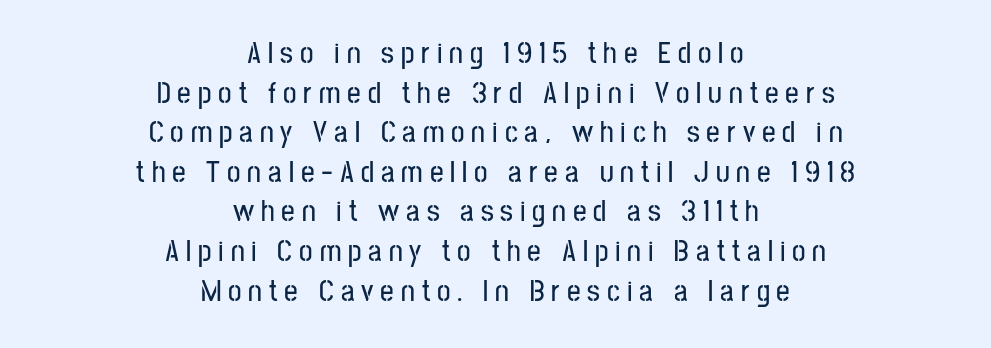
Q: Is the text italic (slanted)? A: No, it is upright.
Q: Is the typeface a serif or a sans-serif typeface? A: Sans-serif.
Q: Is the text underlined? A: No.
Q: How is the paragraph aligned? A: Centered.
Q: Is the spacing between letters normal or unusually wide? A: Unusually wide.
Q: Is the spacing between lines tight, normal or loose? A: Normal.
Q: Width (condensed, normal, or wide)? A: Condensed.
Q: Stroke contrast? A: Low.
Q: x-height? A: Medium.
Q: Monospaced? A: No.
